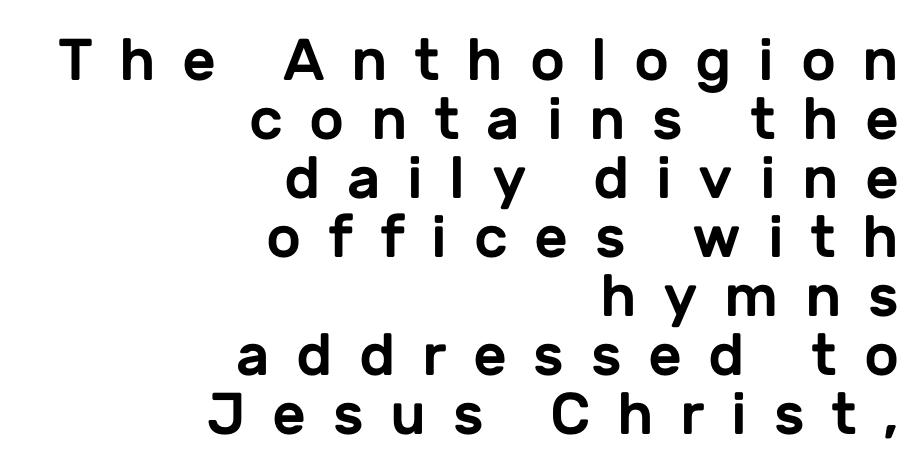
The image shows 59 px sans-serif type, upright; set right-aligned, tight line spacing (1.0x), unusually wide letter spacing (+0.45 em), not underlined; low stroke contrast and a medium x-height.
